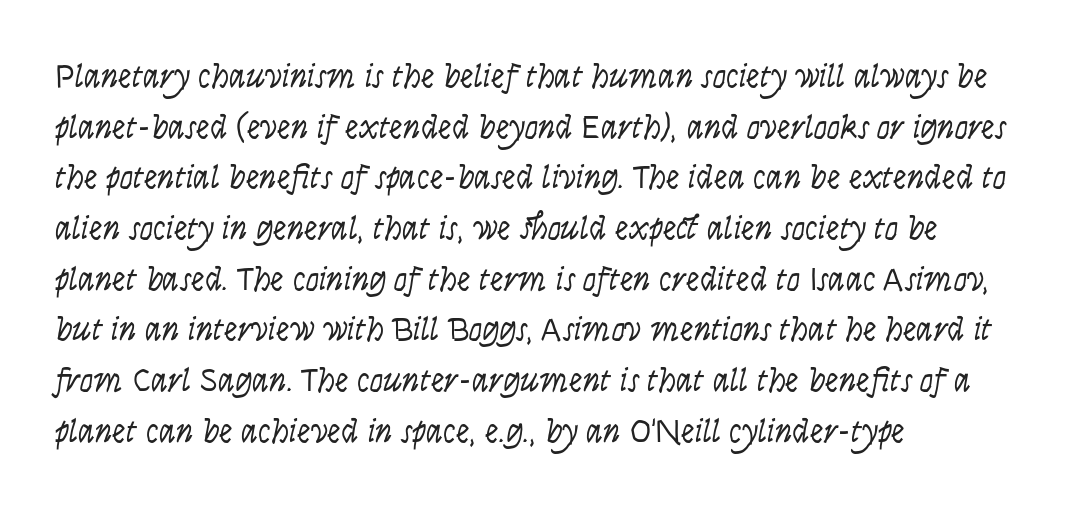
Type without underlining. How are the letters spaced? Ordinarily, with no added tracking. On a weight scale, this lands at 450 or below. Caption: multi-line text, flush left, ragged right. Rows of type keep a routine distance in the vertical direction.
